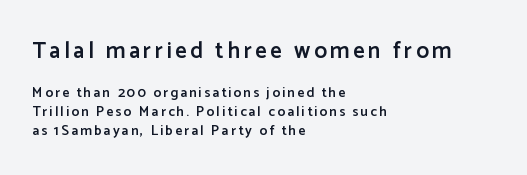
Typesetter's note — upper block bumped up in size, lower block left smaller. Honestly, the row spacing looks completely unremarkable. These lines stack with their left ends in a neat column. Do the letters lean? They stand straight.
